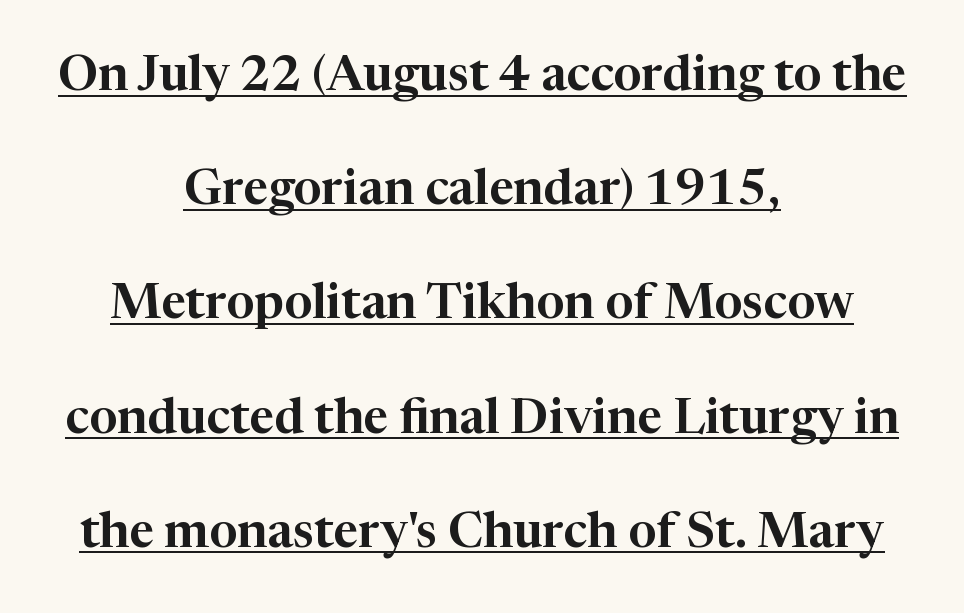
The image shows 49 px serif type, upright; set centered, loose line spacing (2.33x), normal letter spacing, underlined; high stroke contrast and a medium x-height.
